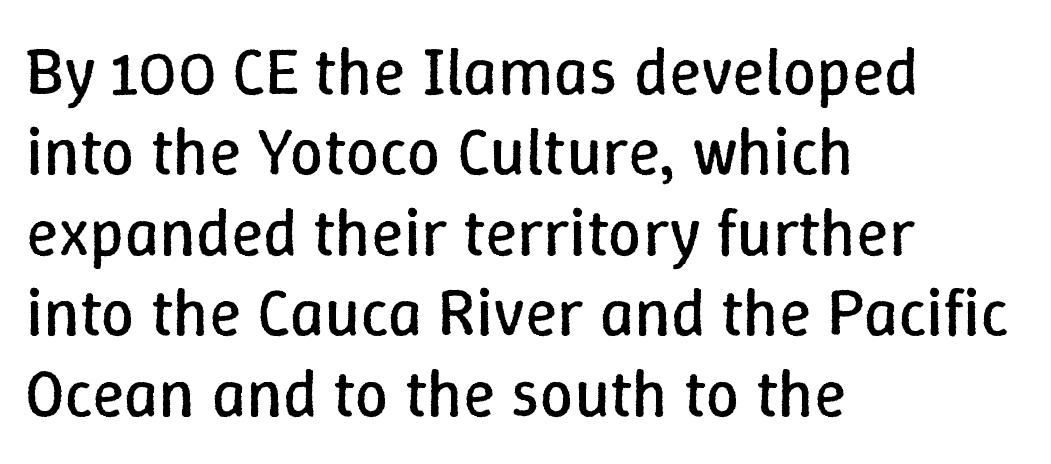
{"italic": "no", "bold": "no", "weight": "regular", "width": "normal", "stroke_contrast": "low", "x_height": "medium", "monospaced": "no", "underline": "no", "align": "left", "line_spacing_ratio": 1.2, "letter_spacing": "normal", "letter_spacing_em": 0.0, "glyph_px": 67}
